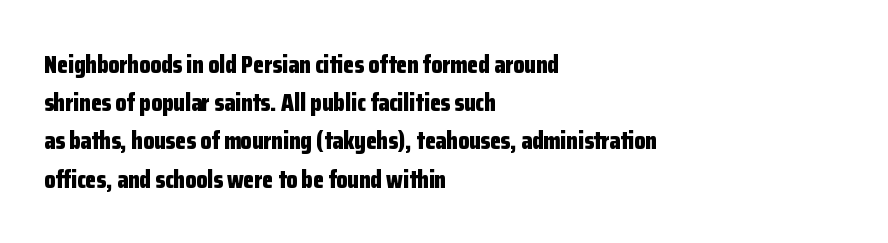
The image shows 25 px bold type, upright; set left-aligned, normal line spacing (1.53x), normal letter spacing, not underlined.
